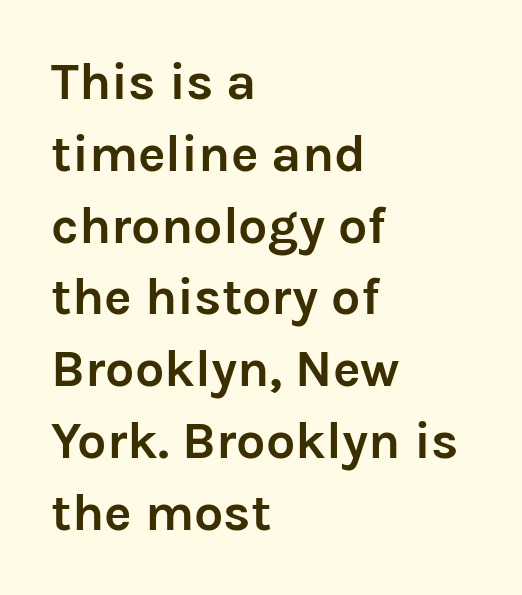
Q: Is the text bold? A: Yes.
Q: Is the text italic (slanted)? A: No, it is upright.
Q: Is the typeface a serif or a sans-serif typeface? A: Sans-serif.
Q: Is the text underlined? A: No.
Q: How is the paragraph aligned? A: Left-aligned.
Q: Is the spacing between letters normal or unusually wide? A: Normal.
Q: Is the spacing between lines tight, normal or loose? A: Normal.
Q: Width (condensed, normal, or wide)? A: Normal.
Q: Stroke contrast? A: Low.
Q: x-height? A: Medium.
Q: Monospaced? A: No.
